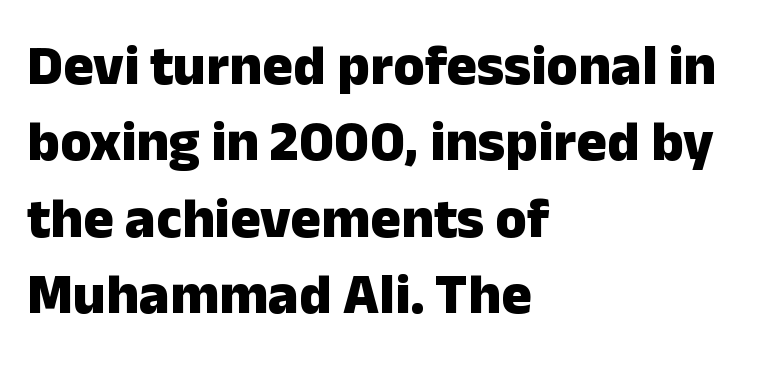
{"serif": "no", "italic": "no", "bold": "yes", "weight": "heavy", "width": "normal", "stroke_contrast": "low", "x_height": "medium", "monospaced": "no", "underline": "no", "align": "left", "line_spacing": "normal", "line_spacing_ratio": 1.34, "letter_spacing": "normal", "letter_spacing_em": 0.0, "glyph_px": 57}
